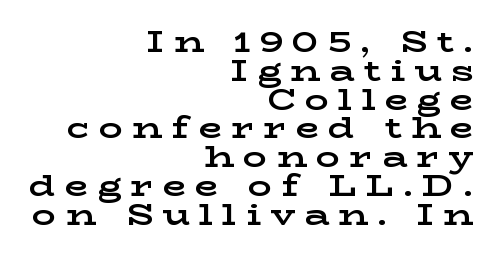
Q: Is the text bold? A: Yes.
Q: Is the text italic (slanted)? A: No, it is upright.
Q: Is the typeface a serif or a sans-serif typeface? A: Serif.
Q: Is the text underlined? A: No.
Q: How is the paragraph aligned? A: Right-aligned.
Q: Is the spacing between letters normal or unusually wide? A: Unusually wide.
Q: Is the spacing between lines tight, normal or loose? A: Tight.
Q: Width (condensed, normal, or wide)? A: Wide.
Q: Stroke contrast? A: Low.
Q: x-height? A: Medium.
Q: Monospaced? A: No.
